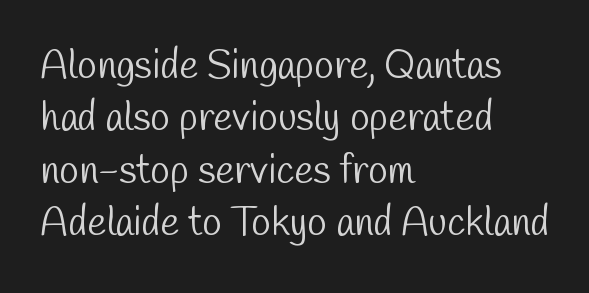
{"serif": "no", "bold": "no", "weight": "light", "width": "condensed", "stroke_contrast": "low", "x_height": "medium", "monospaced": "no", "underline": "no", "align": "left", "line_spacing": "normal", "line_spacing_ratio": 1.31, "letter_spacing": "normal", "letter_spacing_em": 0.0, "glyph_px": 40}
